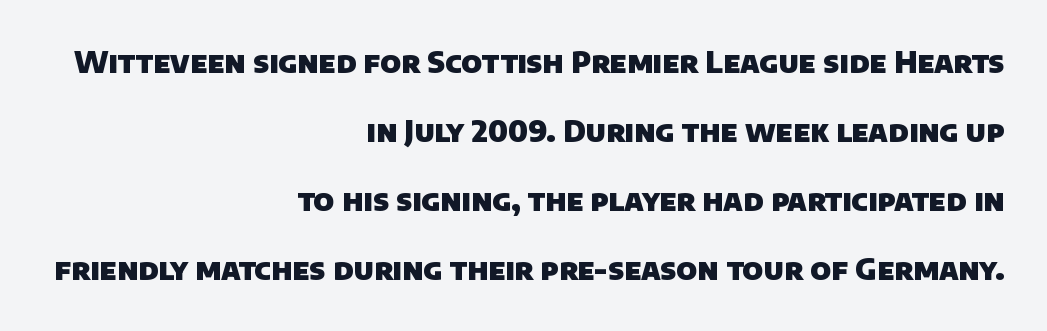
A bare baseline throughout the passage. Is this a fixed-width face? No — the glyphs have proportional, varying widths. Short note: letters normally spaced. Examine the stroke ends and you'll find no serifs. The characters look thick and weighty, a clear bold. Compared with typical paragraphs, the rows here are farther apart.
